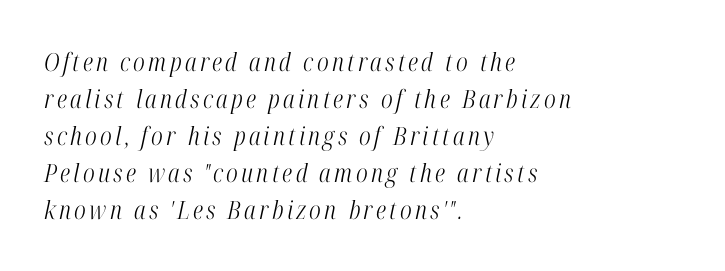
{"italic": "yes", "lean": "right", "slant_degrees": 12, "bold": "no", "underline": "no", "align": "left", "line_spacing": "normal", "line_spacing_ratio": 1.48, "glyph_px": 25}
